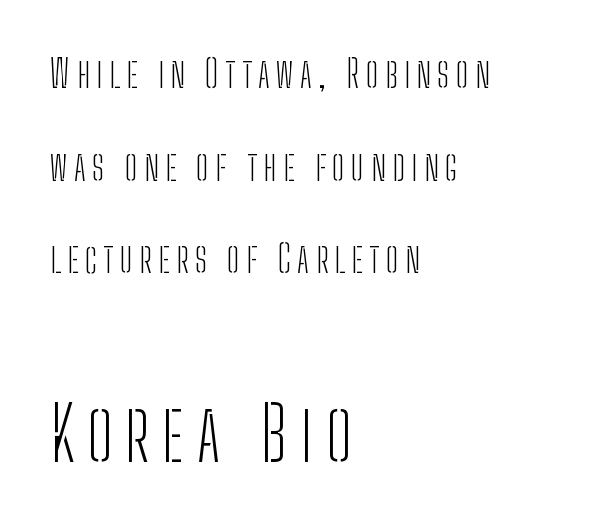
Q: Is the text bold? A: No.
Q: Is the text italic (slanted)? A: No, it is upright.
Q: Is the typeface a serif or a sans-serif typeface? A: Sans-serif.
Q: Is the text underlined? A: No.
Q: How is the paragraph aligned? A: Left-aligned.
Q: Is the spacing between lines tight, normal or loose? A: Loose.
Q: Which block of text is set in a larger size, the first (top) or the second (bottom)? A: The second (bottom) one.
Q: Width (condensed, normal, or wide)? A: Condensed.
Q: Stroke contrast? A: Low.
Q: x-height? A: Medium.
Q: Monospaced? A: No.
